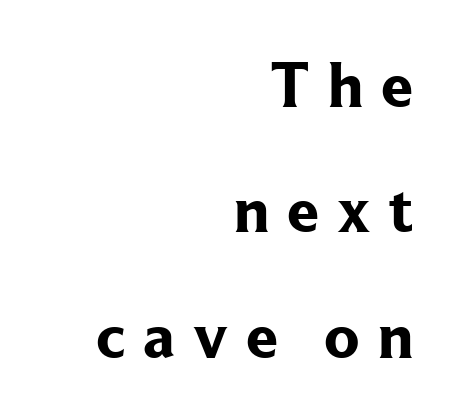
Q: Is the text bold? A: Yes.
Q: Is the text italic (slanted)? A: No, it is upright.
Q: Is the typeface a serif or a sans-serif typeface? A: Serif.
Q: Is the text underlined? A: No.
Q: How is the paragraph aligned? A: Right-aligned.
Q: Is the spacing between letters normal or unusually wide? A: Unusually wide.
Q: Is the spacing between lines tight, normal or loose? A: Loose.
Q: Width (condensed, normal, or wide)? A: Normal.
Q: Stroke contrast? A: Low.
Q: x-height? A: Medium.
Q: Monospaced? A: No.
